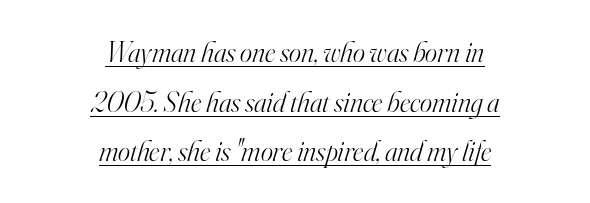
Q: Is the text bold? A: No.
Q: Is the text italic (slanted)? A: Yes, it leans right by about 16 degrees.
Q: Is the typeface a serif or a sans-serif typeface? A: Serif.
Q: Is the text underlined? A: Yes.
Q: How is the paragraph aligned? A: Centered.
Q: Is the spacing between letters normal or unusually wide? A: Normal.
Q: Width (condensed, normal, or wide)? A: Normal.
Q: Stroke contrast? A: High.
Q: x-height? A: Small.
Q: Monospaced? A: No.
